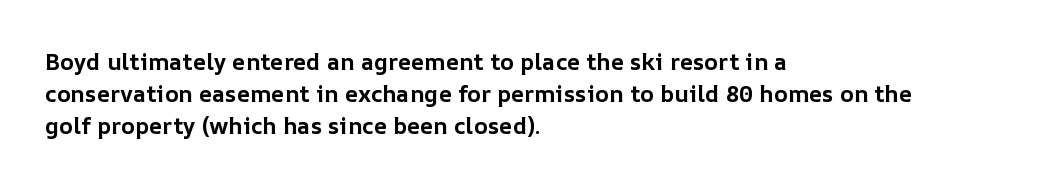
{"italic": "no", "bold": "yes", "underline": "no", "align": "left", "line_spacing": "normal", "line_spacing_ratio": 1.39, "letter_spacing": "normal", "letter_spacing_em": 0.0, "glyph_px": 23}
